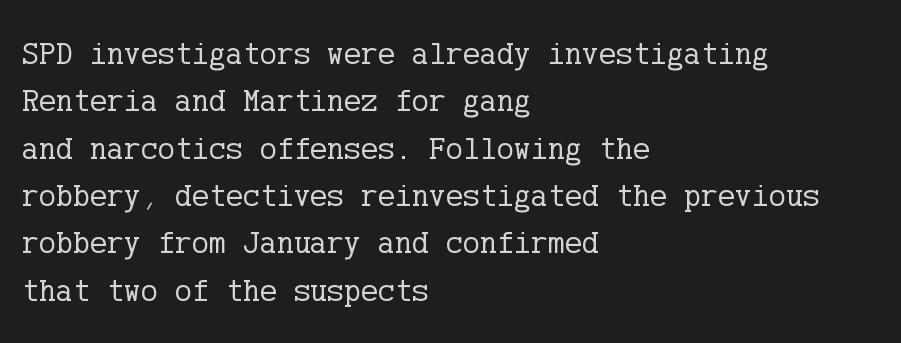
{"serif": "yes", "italic": "no", "bold": "no", "weight": "regular", "width": "normal", "stroke_contrast": "low", "x_height": "medium", "underline": "no", "align": "left", "line_spacing": "normal", "line_spacing_ratio": 1.48, "letter_spacing": "normal", "letter_spacing_em": 0.0, "glyph_px": 32}
